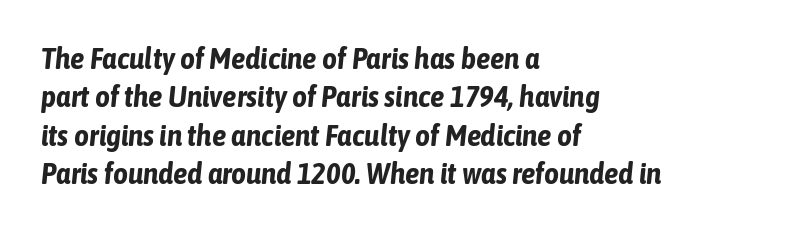
What weight is shown? A full bold with thick strokes. The glyphs look as if they've been sheared to an angle. Varying glyph widths throughout — classic text-font behaviour. Vertical spacing — default. Each word holds together tightly as a unit, with standard inter-letter gaps. Lines of text with bare space underneath.
